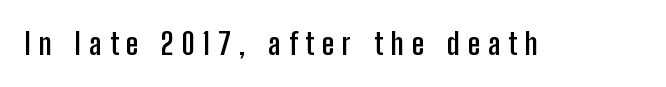
The image shows 30 px semibold, condensed sans-serif type, upright; set unusually wide letter spacing (+0.27 em), not underlined; low stroke contrast and a medium x-height.
